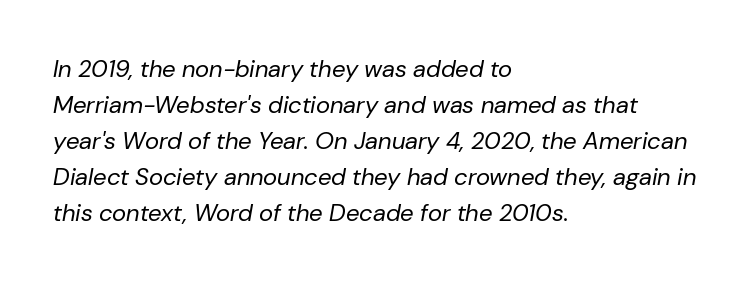
The image shows 24 px text type, italic (leaning right); set left-aligned, normal line spacing (1.5x), normal letter spacing, not underlined.
